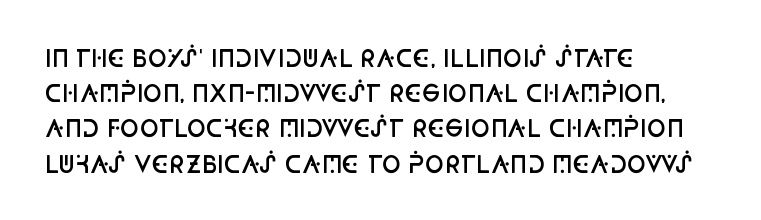
Q: Is the text bold? A: Semi-bold.
Q: Is the text italic (slanted)? A: No, it is upright.
Q: Is the text underlined? A: No.
Q: How is the paragraph aligned? A: Left-aligned.
Q: Is the spacing between letters normal or unusually wide? A: Normal.
Q: Is the spacing between lines tight, normal or loose? A: Normal.
